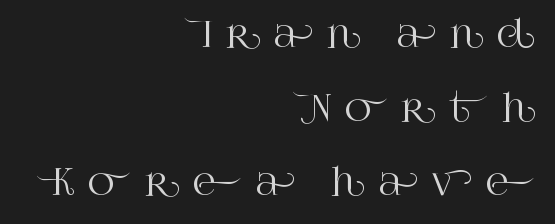
Q: Is the text italic (slanted)? A: No, it is upright.
Q: Is the typeface a serif or a sans-serif typeface? A: Serif.
Q: Is the text underlined? A: No.
Q: How is the paragraph aligned? A: Right-aligned.
Q: Is the spacing between letters normal or unusually wide? A: Unusually wide.
Q: Is the spacing between lines tight, normal or loose? A: Loose.
Q: Width (condensed, normal, or wide)? A: Normal.
Q: Stroke contrast? A: High.
Q: x-height? A: Large.
Q: Monospaced? A: No.
